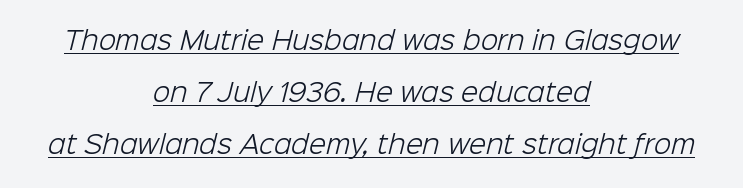
The rendering keeps characters at their native spacing. Like a heading marked for emphasis, these lines bear an underscore. The cut favours lightness, reaching ordinary text weight at its darkest. The rendering positions every line midway between the sides. Interline gaps are noticeably wide in this sample.
